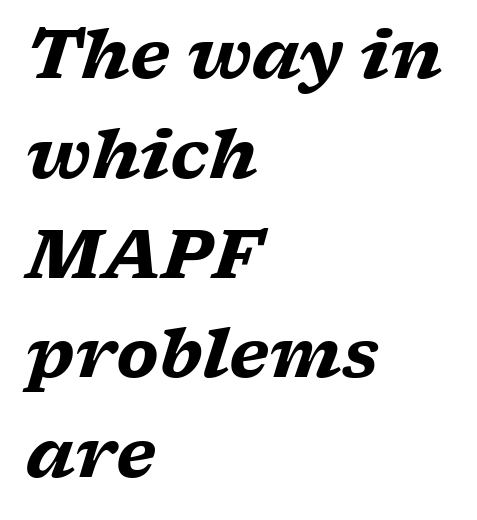
The image shows 67 px heavy, wide serif type, italic (leaning right); set left-aligned, normal line spacing (1.49x), normal letter spacing, not underlined; low stroke contrast and a medium x-height.
